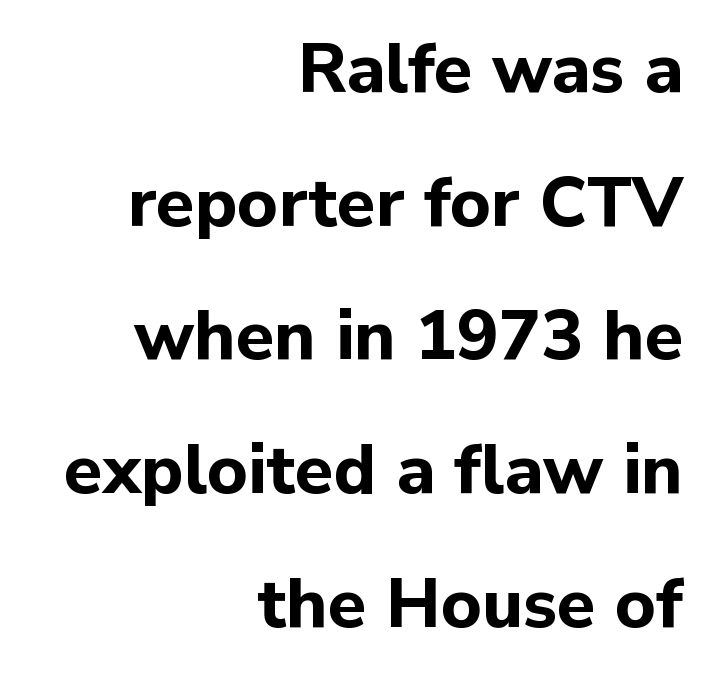
Leading is clearly above the norm, producing a sparse column. This rendering employs a face without finishing strokes, i.e., a sans-serif. Posture: upright roman. Line ends are locked; line starts wander. The zone under the glyphs is completely vacant. The typesetting leans heavy: a genuine bold.
